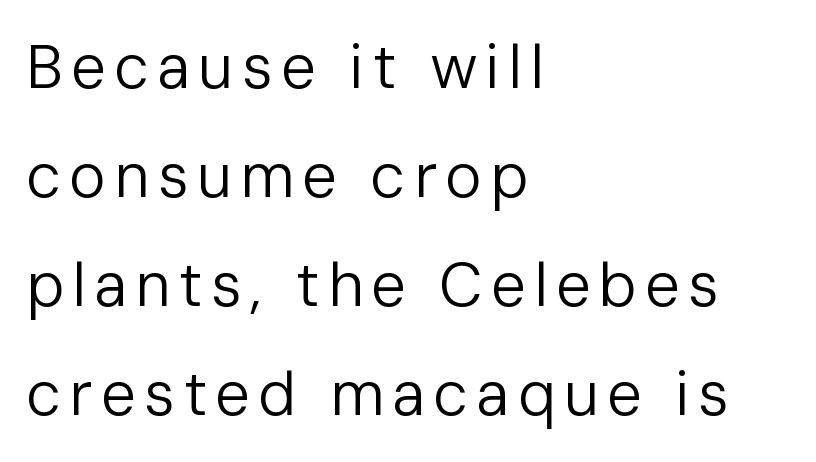
The image shows 62 px regular-weight sans-serif type, upright; set left-aligned, line spacing 1.76x, not underlined; low stroke contrast and a medium x-height.
